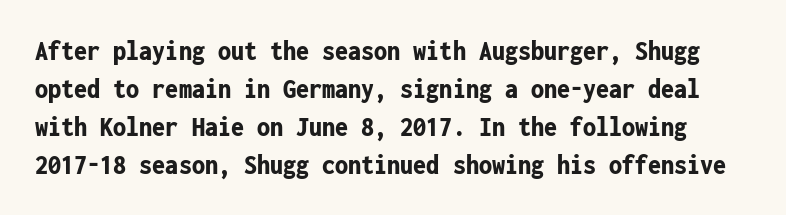
Q: Is the text bold? A: Yes.
Q: Is the text italic (slanted)? A: No, it is upright.
Q: Is the typeface a serif or a sans-serif typeface? A: Sans-serif.
Q: Is the text underlined? A: No.
Q: Is the spacing between letters normal or unusually wide? A: Normal.
Q: Is the spacing between lines tight, normal or loose? A: Normal.
Q: Width (condensed, normal, or wide)? A: Condensed.
Q: Stroke contrast? A: Low.
Q: x-height? A: Medium.
Q: Monospaced? A: Yes.
